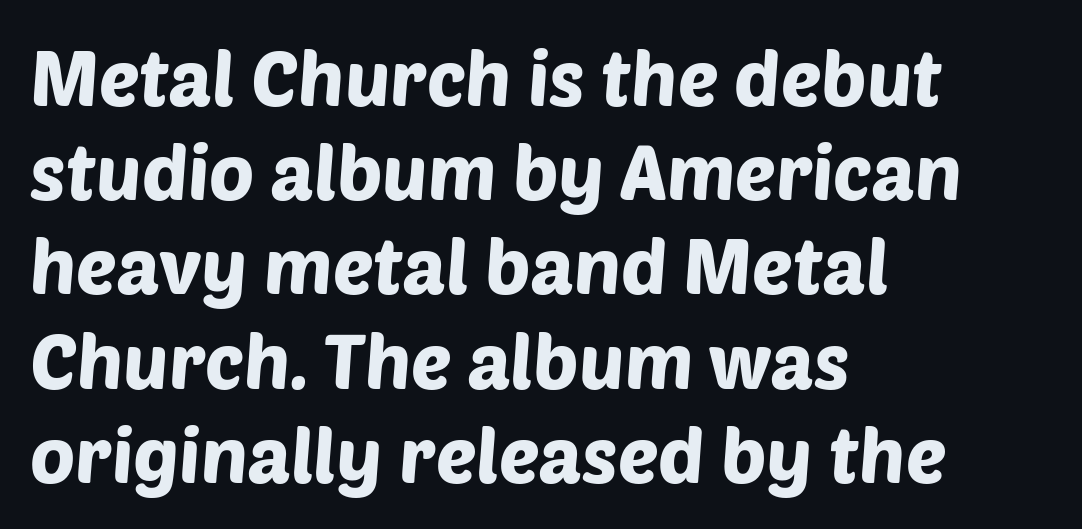
{"serif": "no", "width": "normal", "stroke_contrast": "low", "x_height": "large", "monospaced": "no", "underline": "no", "align": "left", "line_spacing_ratio": 1.24, "letter_spacing": "normal", "letter_spacing_em": 0.0, "glyph_px": 76}
